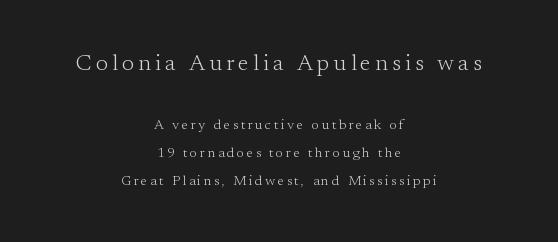
{"italic": "no", "bold": "no", "underline": "no", "align": "center", "line_spacing": "loose", "line_spacing_ratio": 2.01, "larger_block": "first", "size_ratio": 1.64, "glyph_px": 23}
